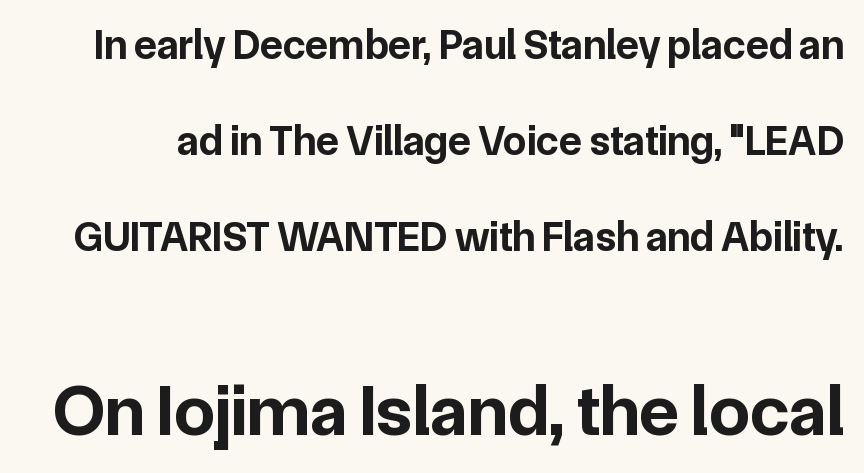
Spacing verdict: proportional, widths tailored to each character. The designer went with a sans here, leaving each stem footless. The letters are bold, with thick, heavy strokes. Tall strokes in this sample are plumb rather than angled. Nobody drew a line under any word here.
